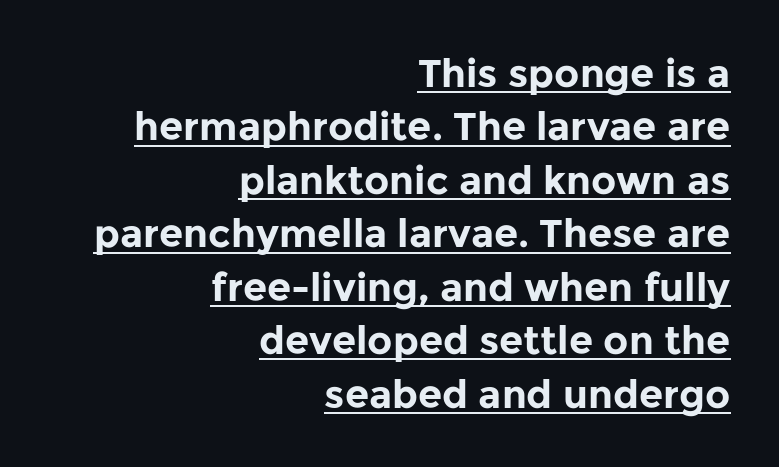
{"serif": "no", "italic": "no", "bold": "yes", "weight": "bold", "width": "normal", "stroke_contrast": "low", "x_height": "medium", "monospaced": "no", "underline": "yes", "align": "right", "line_spacing": "normal", "line_spacing_ratio": 1.37, "letter_spacing": "normal", "letter_spacing_em": 0.0, "glyph_px": 39}
